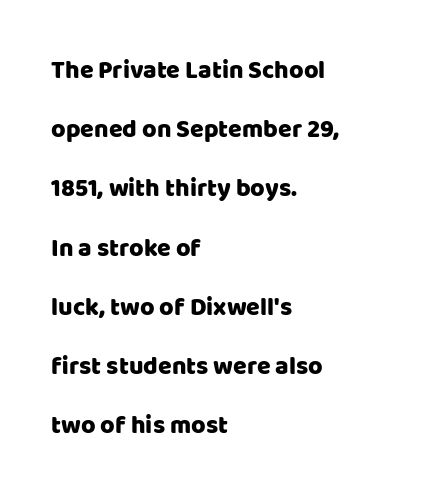
Q: Is the text italic (slanted)? A: No, it is upright.
Q: Is the text underlined? A: No.
Q: How is the paragraph aligned? A: Left-aligned.
Q: Is the spacing between letters normal or unusually wide? A: Normal.
Q: Is the spacing between lines tight, normal or loose? A: Loose.
